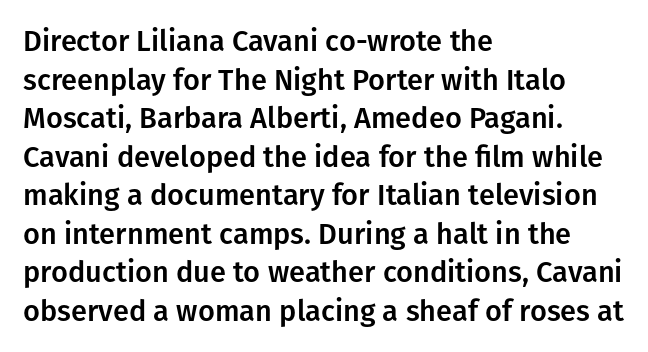
Casual observation: everything's shoved over to the left. Are there feet on the stems? There aren't — it's a sans. Check the space under the baseline: it is left empty. Characters remain perfectly vertical along every line. Inter-character spacing is left at the font's built-in metrics.
